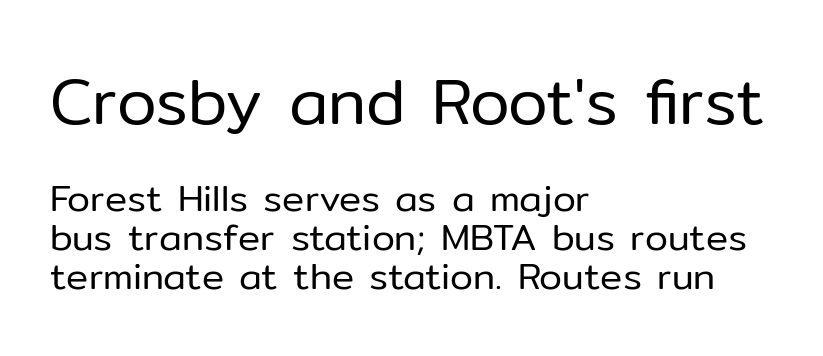
Q: Is the text bold? A: No.
Q: Is the text italic (slanted)? A: No, it is upright.
Q: Is the typeface a serif or a sans-serif typeface? A: Sans-serif.
Q: Is the text underlined? A: No.
Q: How is the paragraph aligned? A: Left-aligned.
Q: Is the spacing between letters normal or unusually wide? A: Normal.
Q: Is the spacing between lines tight, normal or loose? A: Tight.
Q: Which block of text is set in a larger size, the first (top) or the second (bottom)? A: The first (top) one.
Q: Width (condensed, normal, or wide)? A: Normal.
Q: Stroke contrast? A: Low.
Q: x-height? A: Medium.
Q: Monospaced? A: No.
